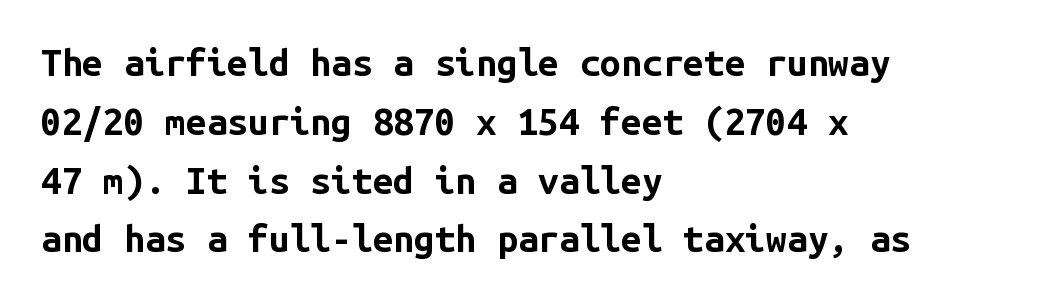
Q: Is the text bold? A: Yes.
Q: Is the text italic (slanted)? A: No, it is upright.
Q: Is the typeface a serif or a sans-serif typeface? A: Sans-serif.
Q: Is the text underlined? A: No.
Q: How is the paragraph aligned? A: Left-aligned.
Q: Is the spacing between letters normal or unusually wide? A: Normal.
Q: Is the spacing between lines tight, normal or loose? A: Normal.
Q: Width (condensed, normal, or wide)? A: Normal.
Q: Stroke contrast? A: Low.
Q: x-height? A: Medium.
Q: Monospaced? A: Yes.
